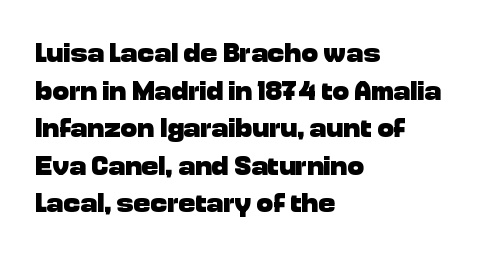
Is this a fixed-width face? No — the glyphs have proportional, varying widths. Alignment: flush left. Look at the tracking — it's just the regular setting, nothing added. The sample has been set heavy, in full bold.
